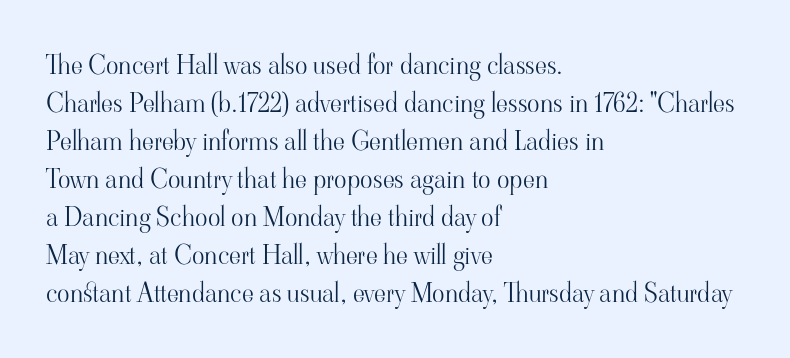
{"italic": "no", "bold": "no", "underline": "no", "align": "left", "line_spacing": "normal", "line_spacing_ratio": 1.46, "letter_spacing": "normal", "letter_spacing_em": 0.0, "glyph_px": 26}
